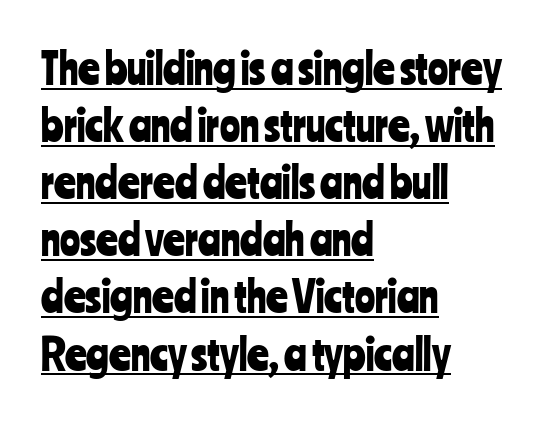
Q: Is the text italic (slanted)? A: No, it is upright.
Q: Is the typeface a serif or a sans-serif typeface? A: Sans-serif.
Q: Is the text underlined? A: Yes.
Q: How is the paragraph aligned? A: Left-aligned.
Q: Is the spacing between letters normal or unusually wide? A: Normal.
Q: Is the spacing between lines tight, normal or loose? A: Normal.
Q: Width (condensed, normal, or wide)? A: Condensed.
Q: Stroke contrast? A: Low.
Q: x-height? A: Medium.
Q: Monospaced? A: No.
